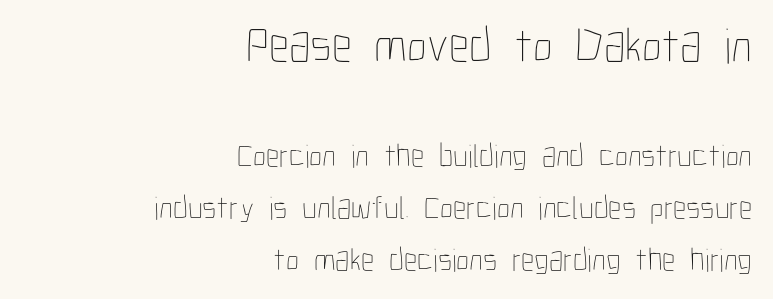
Character widths vary here, with narrow letters taking less room than wide ones. Summary of vertical rhythm: regular, with standard interline spacing. The words here are not underlined. Is the type heavy? It reads as light-to-regular instead. The letters in the upper block stand taller than those in the block below.
